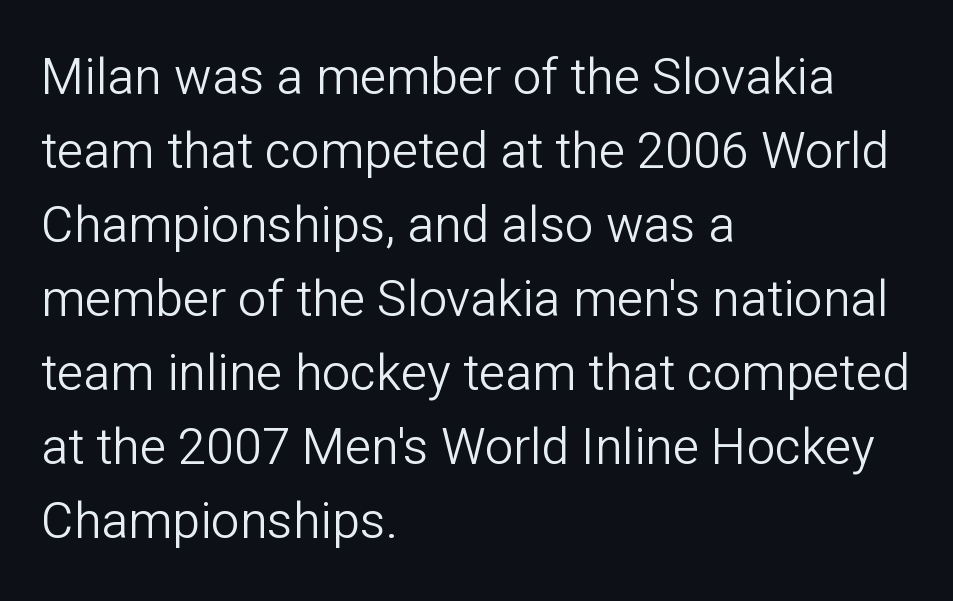
Quick note: underline off. These lines stack with their left ends in a neat column. Regarding serifs, this sample does without them. Proportional: the letters do not fall into vertical columns. Compared with typical paragraphs, the rows here are spaced about the same.
